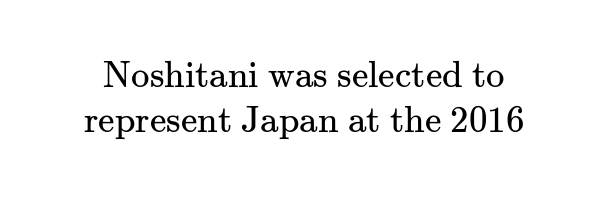
{"serif": "yes", "italic": "no", "bold": "no", "weight": "regular", "width": "normal", "stroke_contrast": "medium", "x_height": "small", "monospaced": "no", "underline": "no", "line_spacing_ratio": 1.22, "letter_spacing": "normal", "letter_spacing_em": 0.0, "glyph_px": 37}
